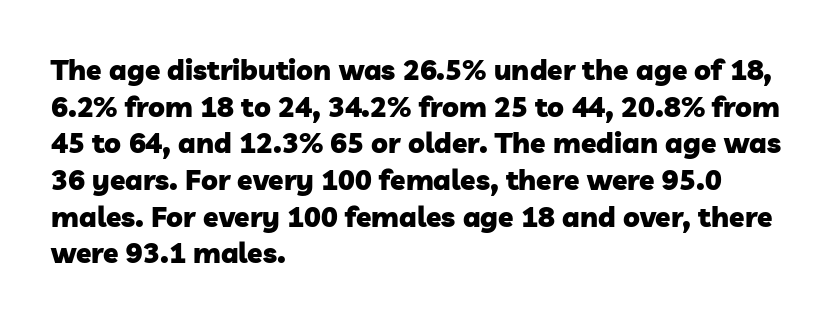
{"serif": "no", "bold": "yes", "weight": "heavy", "width": "normal", "stroke_contrast": "low", "x_height": "medium", "monospaced": "no", "underline": "no", "align": "left", "line_spacing": "normal", "line_spacing_ratio": 1.31, "letter_spacing": "normal", "letter_spacing_em": 0.0, "glyph_px": 28}
